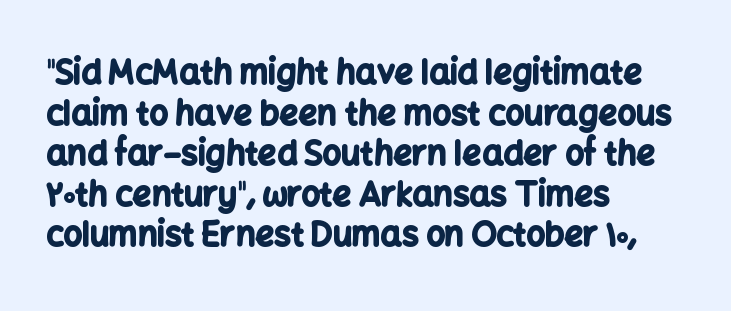
{"serif": "no", "italic": "no", "bold": "yes", "weight": "bold", "width": "normal", "stroke_contrast": "low", "x_height": "medium", "monospaced": "no", "underline": "no", "align": "left", "line_spacing_ratio": 1.23, "letter_spacing": "normal", "letter_spacing_em": 0.0, "glyph_px": 33}
